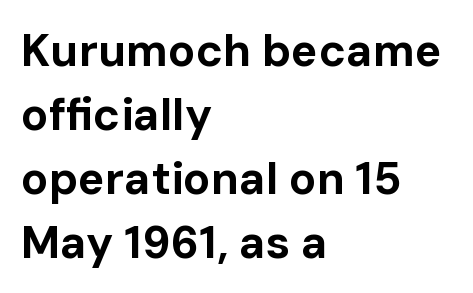
{"serif": "no", "italic": "no", "bold": "yes", "weight": "bold", "width": "normal", "stroke_contrast": "low", "x_height": "medium", "monospaced": "no", "underline": "no", "align": "left", "line_spacing": "normal", "line_spacing_ratio": 1.42, "letter_spacing": "normal", "letter_spacing_em": 0.0, "glyph_px": 45}
